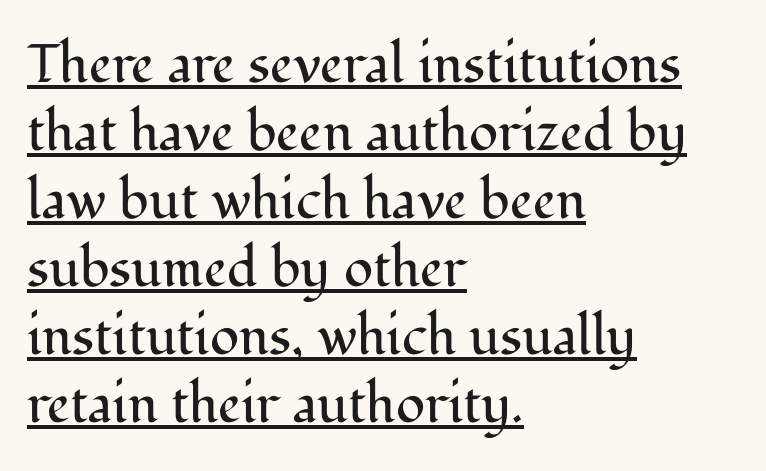
The image shows 54 px regular-weight serif type, upright; set left-aligned, normal line spacing (1.26x), normal letter spacing, underlined; medium stroke contrast and a medium x-height.
